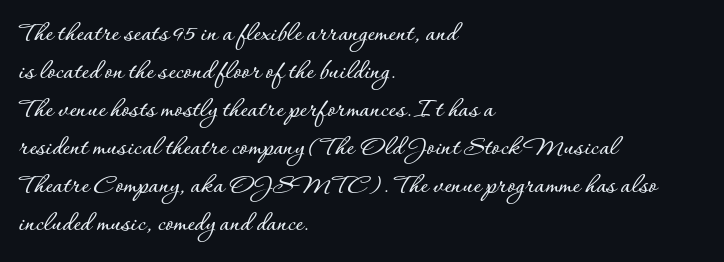
The passage shown is typed in a proportional face where columns would drift. What stands out about the letter spacing? Nothing — it is the standard amount. The text block is weighted toward the left margin, trailing off unevenly rightward.
